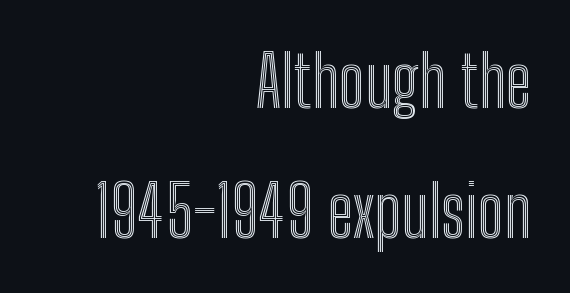
Lines of text with bare space underneath. Horizontally, the lines are justified to the trailing edge only. Posture: vertical. Characters follow at the spacing the type designer built in.
